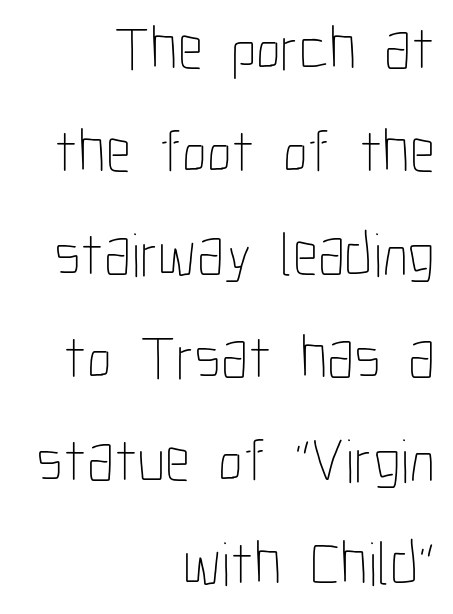
The face used here is proportionally spaced, like ordinary book or web type. The strokes are not fattened; the text isn't bold. The baseline area is clear. Between one letter and the next there's only the usual sliver of space. The axis of the letterforms is exactly vertical. Caption: multi-line text, flush right, ragged left.
